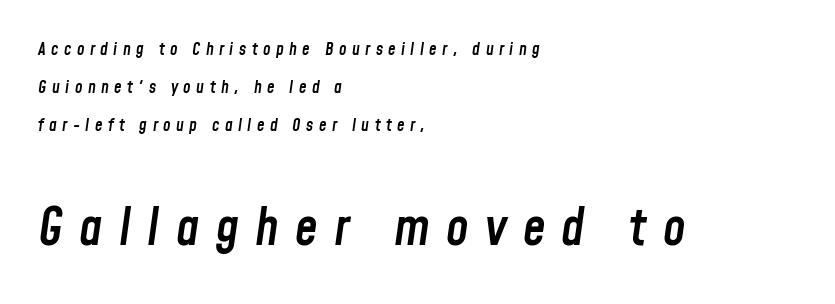
Q: Is the text bold? A: Semi-bold.
Q: Is the text italic (slanted)? A: Yes, it leans right by about 8 degrees.
Q: Is the text underlined? A: No.
Q: How is the paragraph aligned? A: Left-aligned.
Q: Is the spacing between letters normal or unusually wide? A: Unusually wide.
Q: Is the spacing between lines tight, normal or loose? A: Loose.
Q: Which block of text is set in a larger size, the first (top) or the second (bottom)? A: The second (bottom) one.
Q: Width (condensed, normal, or wide)? A: Condensed.
Q: Stroke contrast? A: Low.
Q: x-height? A: Medium.
Q: Monospaced? A: No.
